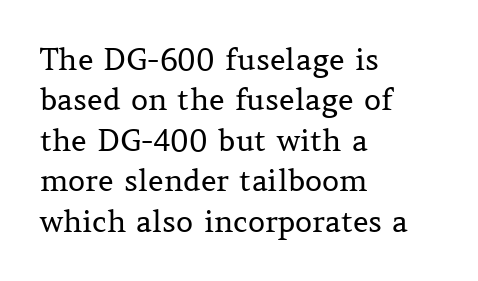
{"serif": "yes", "italic": "no", "bold": "no", "weight": "regular", "width": "normal", "stroke_contrast": "medium", "x_height": "medium", "monospaced": "no", "underline": "no", "align": "left", "line_spacing": "normal", "line_spacing_ratio": 1.35, "letter_spacing": "normal", "letter_spacing_em": 0.0, "glyph_px": 30}
